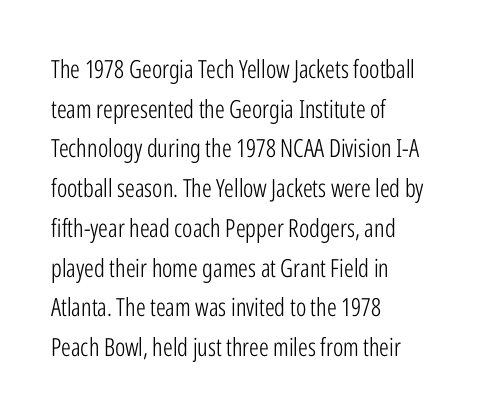
No italicization has been applied; the sample stays upright. Which margin do the lines hug? The left one — the right edge is uneven. Interline gaps are of average width in this sample. Descender tails drop into unmarked territory.
